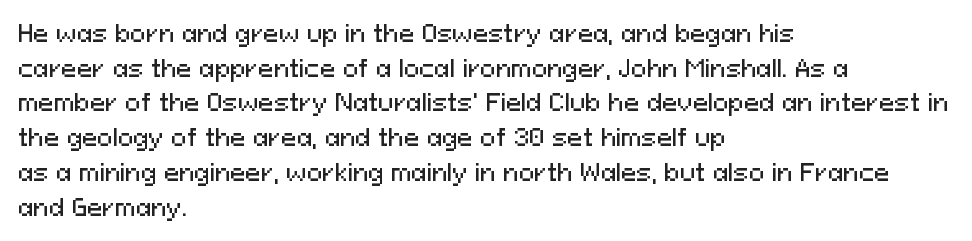
Q: Is the text italic (slanted)? A: No, it is upright.
Q: Is the text underlined? A: No.
Q: How is the paragraph aligned? A: Left-aligned.
Q: Is the spacing between letters normal or unusually wide? A: Normal.
Q: Is the spacing between lines tight, normal or loose? A: Normal.
